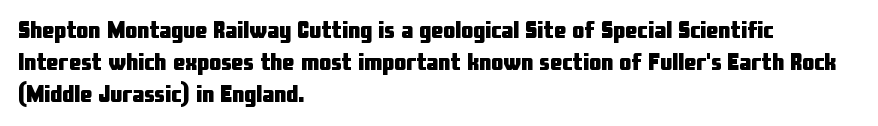
The image shows 24 px bold type, upright; set left-aligned, normal line spacing (1.34x), normal letter spacing, not underlined.
